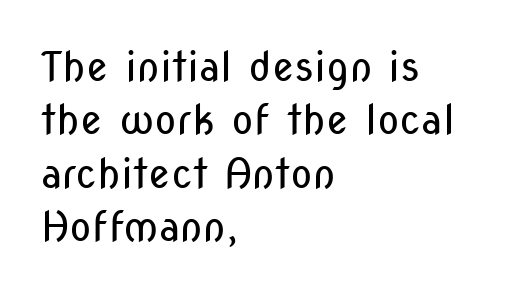
Q: Is the text bold? A: No.
Q: Is the text italic (slanted)? A: No, it is upright.
Q: Is the typeface a serif or a sans-serif typeface? A: Sans-serif.
Q: Is the text underlined? A: No.
Q: How is the paragraph aligned? A: Left-aligned.
Q: Is the spacing between letters normal or unusually wide? A: Normal.
Q: Is the spacing between lines tight, normal or loose? A: Normal.
Q: Width (condensed, normal, or wide)? A: Condensed.
Q: Stroke contrast? A: Low.
Q: x-height? A: Medium.
Q: Monospaced? A: No.
